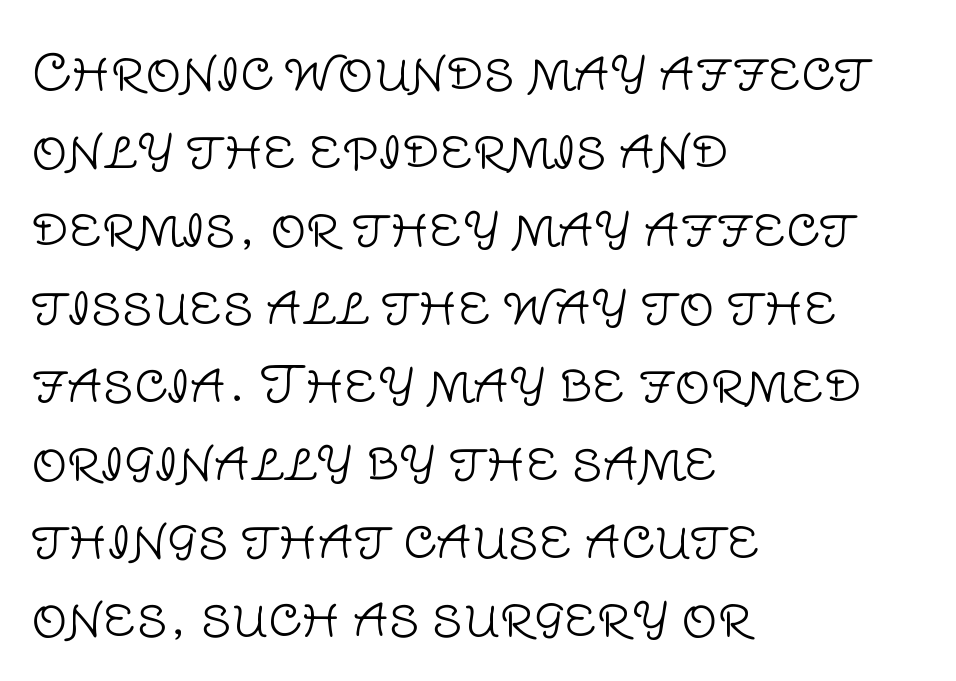
Q: Is the text bold? A: No.
Q: Is the text italic (slanted)? A: Yes.
Q: Is the typeface a serif or a sans-serif typeface? A: Sans-serif.
Q: Is the text underlined? A: No.
Q: How is the paragraph aligned? A: Left-aligned.
Q: Is the spacing between letters normal or unusually wide? A: Normal.
Q: Is the spacing between lines tight, normal or loose? A: Normal.
Q: Width (condensed, normal, or wide)? A: Normal.
Q: Stroke contrast? A: Low.
Q: x-height? A: Large.
Q: Monospaced? A: No.
